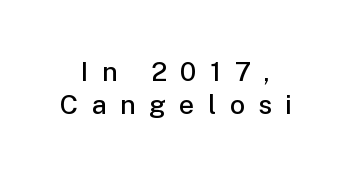
The face used here is rendered with a markedly widened letterfit. Every row of glyphs is offset so its center matches the block's center. The zone under the glyphs is completely vacant. When letters stand straight like this, we call the style roman or upright. What weight is shown? A semibold, between regular and bold.
